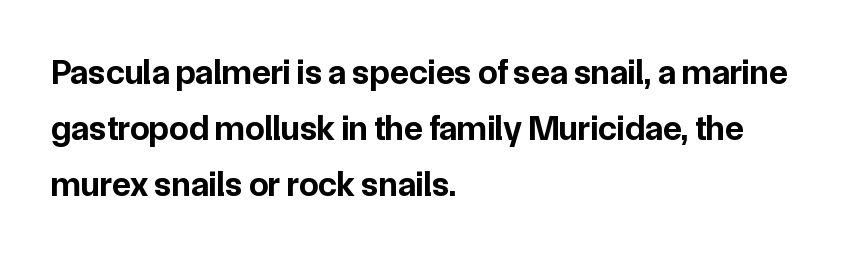
{"serif": "no", "italic": "no", "bold": "yes", "weight": "bold", "width": "normal", "stroke_contrast": "low", "x_height": "medium", "monospaced": "no", "underline": "no", "align": "left", "line_spacing": "normal", "line_spacing_ratio": 1.6, "letter_spacing": "normal", "letter_spacing_em": 0.0, "glyph_px": 35}
